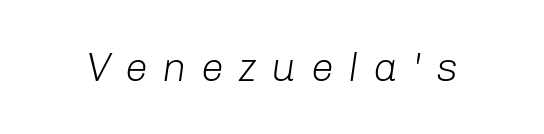
Q: Is the text bold? A: No.
Q: Is the text italic (slanted)? A: Yes, it leans right by about 8 degrees.
Q: Is the text underlined? A: No.
Q: Is the spacing between letters normal or unusually wide? A: Unusually wide.
Q: Width (condensed, normal, or wide)? A: Normal.
Q: Stroke contrast? A: Low.
Q: x-height? A: Medium.
Q: Monospaced? A: No.
